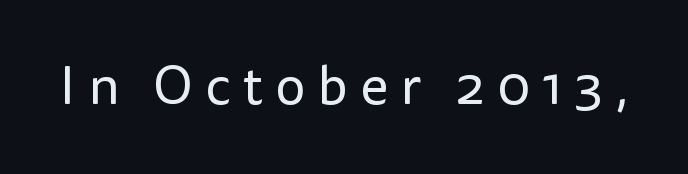
{"serif": "no", "italic": "no", "bold": "no", "weight": "regular", "width": "normal", "stroke_contrast": "low", "x_height": "medium", "monospaced": "no", "underline": "no", "letter_spacing": "wide", "letter_spacing_em": 0.22, "glyph_px": 54}
